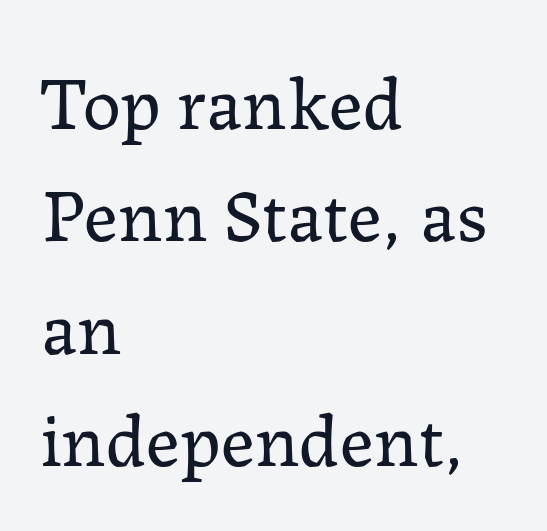
{"serif": "yes", "italic": "no", "bold": "no", "weight": "regular", "width": "normal", "stroke_contrast": "low", "x_height": "medium", "monospaced": "no", "underline": "no", "align": "left", "line_spacing": "normal", "line_spacing_ratio": 1.48, "letter_spacing": "normal", "letter_spacing_em": 0.0, "glyph_px": 76}
